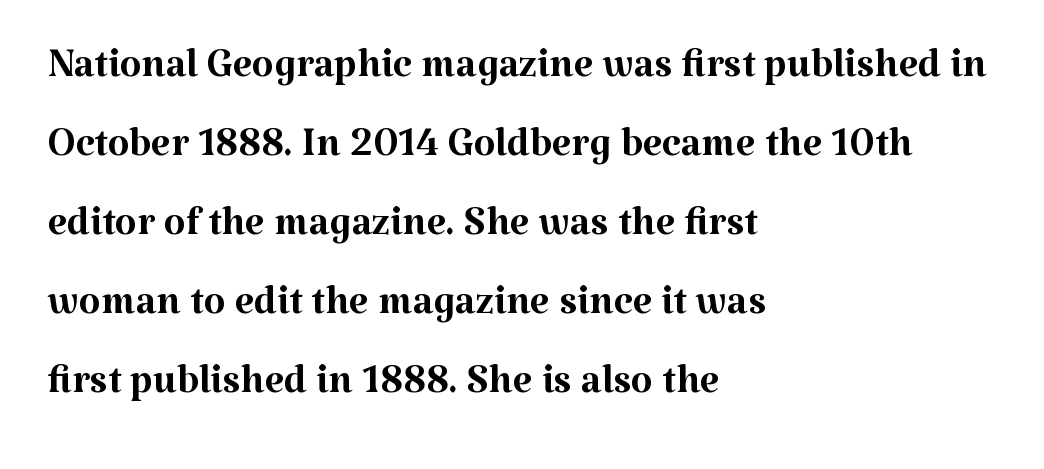
{"serif": "yes", "italic": "no", "bold": "no", "weight": "regular", "width": "normal", "stroke_contrast": "medium", "x_height": "medium", "monospaced": "no", "underline": "no", "align": "left", "line_spacing": "normal", "line_spacing_ratio": 1.41, "letter_spacing": "normal", "letter_spacing_em": 0.0, "glyph_px": 56}
